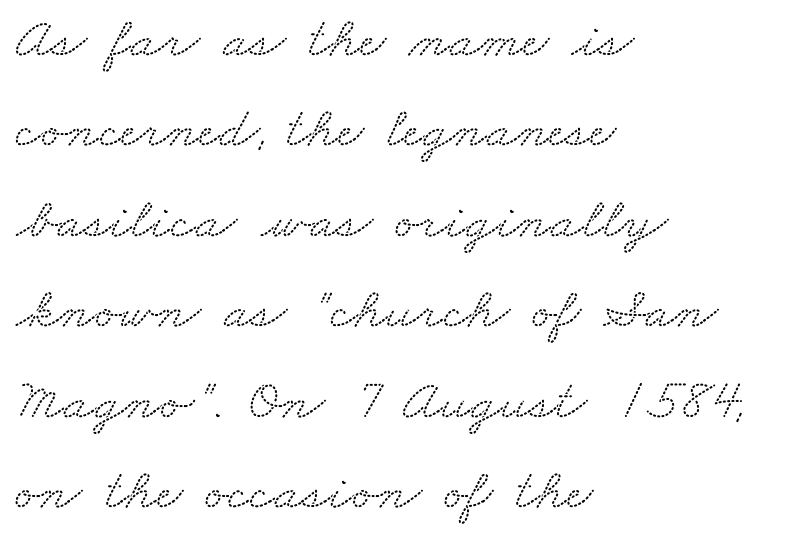
{"serif": "yes", "width": "wide", "stroke_contrast": "low", "x_height": "small", "monospaced": "no", "underline": "no", "align": "left", "line_spacing": "normal", "line_spacing_ratio": 1.56, "letter_spacing": "normal", "letter_spacing_em": 0.0, "glyph_px": 58}
